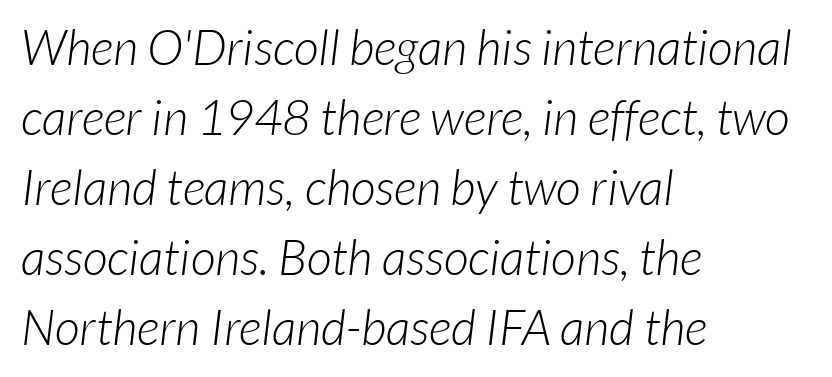
No heavy texture on the line: the type isn't bold. Students, note that the glyphs here touch the page at normal intervals. The setting favours the left margin, as ordinary paragraphs usually do. Is this a fixed-width face? No — the glyphs have proportional, varying widths.
